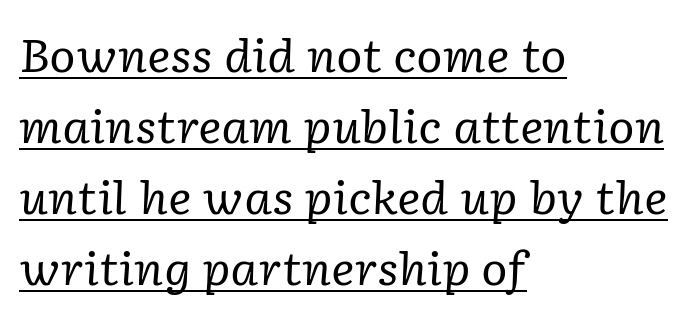
The image shows 45 px regular-weight serif type, italic (leaning right); set left-aligned, normal line spacing (1.58x), normal letter spacing, underlined; low stroke contrast and a medium x-height.
